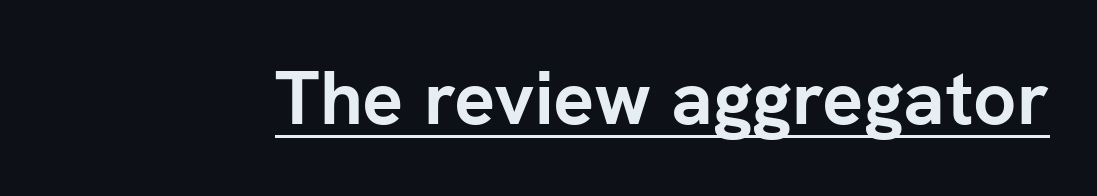
Compared with an ordinary text face, these strokes are far heavier — a full bold. Posture: straight, roman, zero tilt. Underline: present. The rendering uses natural spacing where letterforms have individual widths. The letterforms sit shoulder to shoulder at normal distance.
